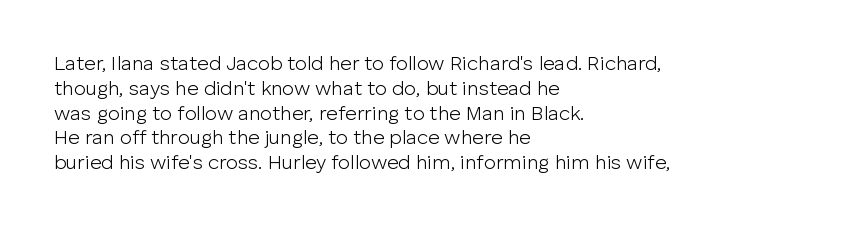
{"italic": "no", "bold": "no", "underline": "no", "align": "left", "line_spacing_ratio": 1.24, "letter_spacing": "normal", "letter_spacing_em": 0.0, "glyph_px": 20}
